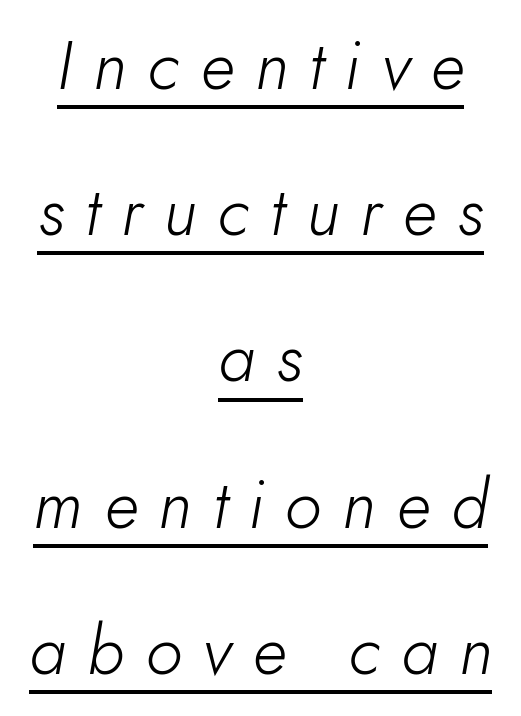
The image shows 68 px light type, italic (leaning right); set centered, loose line spacing (2.15x), unusually wide letter spacing (+0.31 em), underlined; low stroke contrast and a small x-height.
